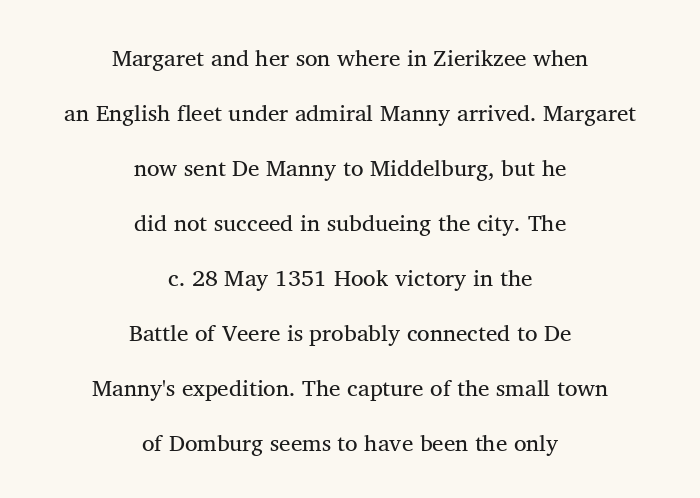
Q: Is the text bold? A: No.
Q: Is the text italic (slanted)? A: No, it is upright.
Q: Is the text underlined? A: No.
Q: How is the paragraph aligned? A: Centered.
Q: Is the spacing between letters normal or unusually wide? A: Normal.
Q: Is the spacing between lines tight, normal or loose? A: Loose.
